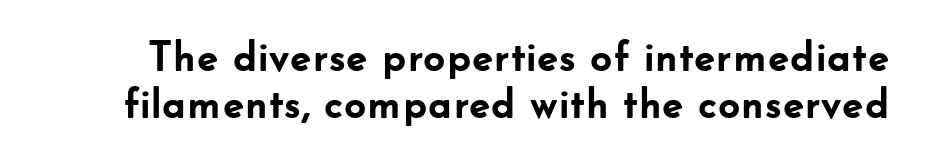
Do the characters align in a grid? No, the font is proportional. The lettering stays uniformly vertical, giving the passage a roman look. Students, observe: this is what under-led, compact text looks like. Does the type have serifs? No, each stem ends abruptly.
